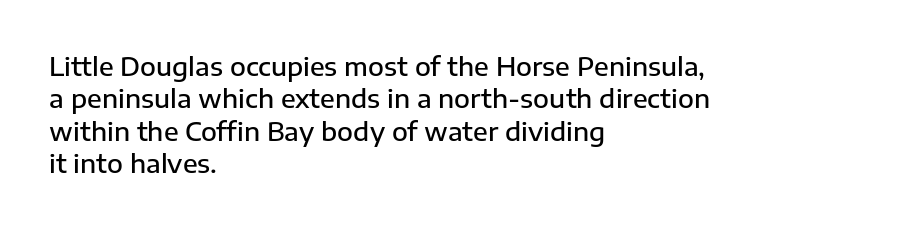
The image shows 26 px text type, upright; set left-aligned, normal line spacing (1.25x), normal letter spacing, not underlined.
